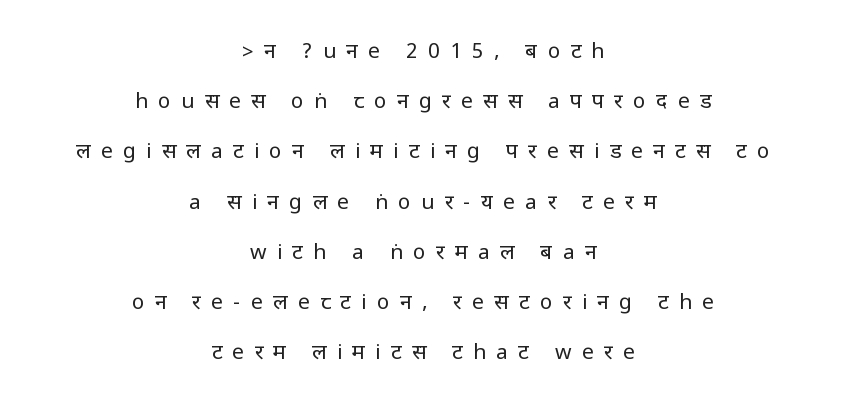
Q: Is the text bold? A: No.
Q: Is the text italic (slanted)? A: No, it is upright.
Q: Is the text underlined? A: No.
Q: How is the paragraph aligned? A: Centered.
Q: Is the spacing between letters normal or unusually wide? A: Unusually wide.
Q: Is the spacing between lines tight, normal or loose? A: Loose.
